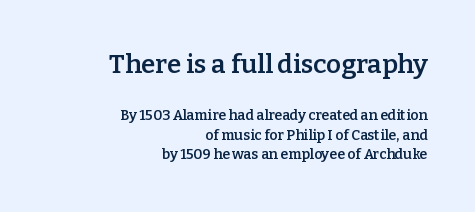
Q: Is the text bold? A: Semi-bold.
Q: Is the text italic (slanted)? A: No, it is upright.
Q: Is the text underlined? A: No.
Q: How is the paragraph aligned? A: Right-aligned.
Q: Is the spacing between letters normal or unusually wide? A: Normal.
Q: Is the spacing between lines tight, normal or loose? A: Normal.
Q: Which block of text is set in a larger size, the first (top) or the second (bottom)? A: The first (top) one.
